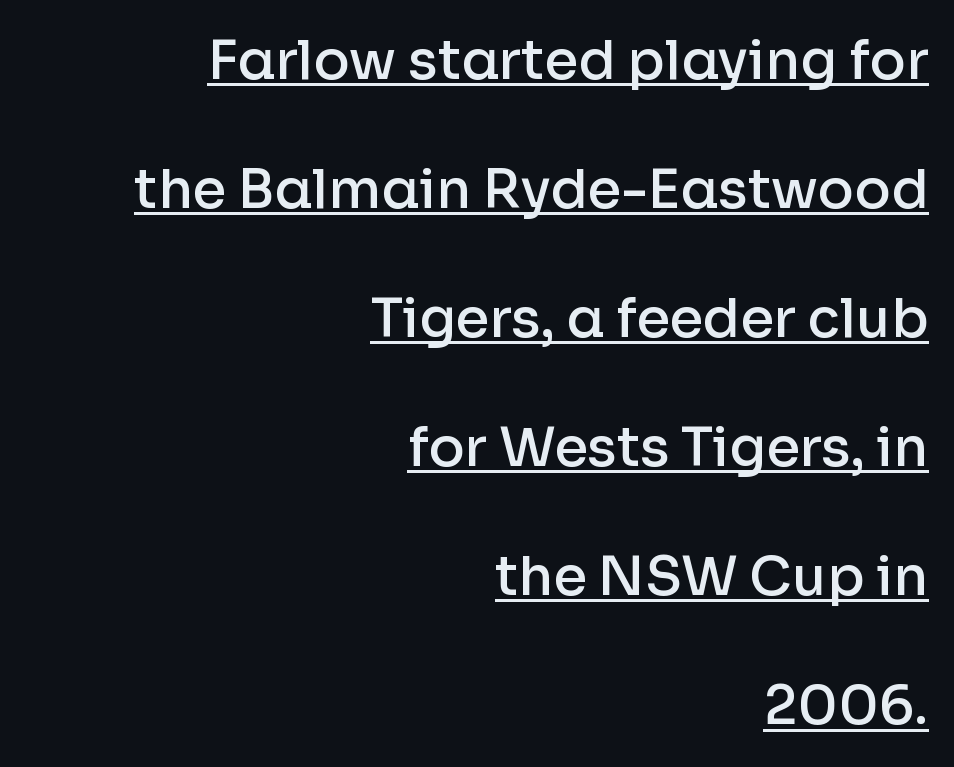
Weight check: semibold — heavier than regular, not quite bold. In terms of leading, this rendering errs on the spacious side. All the whitespace from short lines collects on the left. Proportional: the letters do not fall into vertical columns. The specimen includes a rule beneath the text block's lines.
